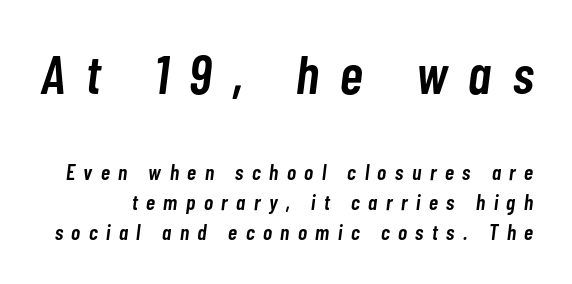
The image shows 55 px semibold, condensed type, italic (leaning right); set normal line spacing (1.36x), unusually wide letter spacing (+0.39 em), not underlined; the first (top) block is 2.5x larger; low stroke contrast and a medium x-height.
